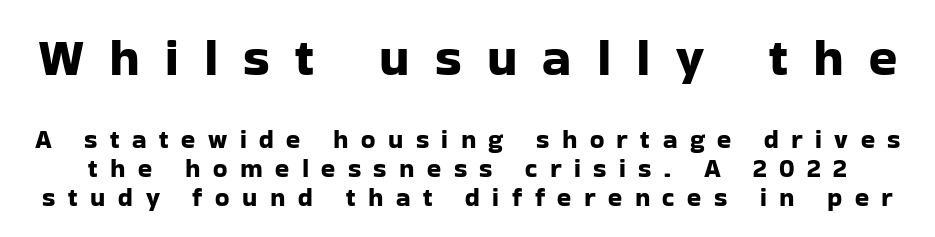
The image shows 52 px sans-serif type, upright; set tight line spacing (1.12x), unusually wide letter spacing (+0.48 em), not underlined; the first (top) block is 2.0x larger; low stroke contrast and a medium x-height.
